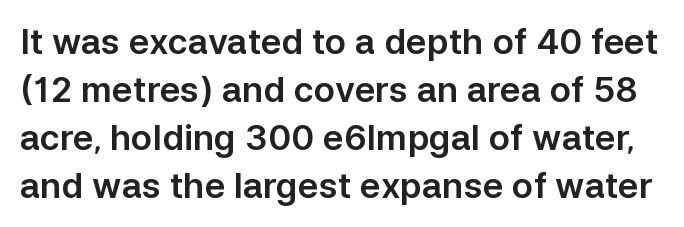
The image shows 35 px sans-serif type, upright; set normal line spacing (1.37x), normal letter spacing, not underlined; low stroke contrast and a medium x-height.
